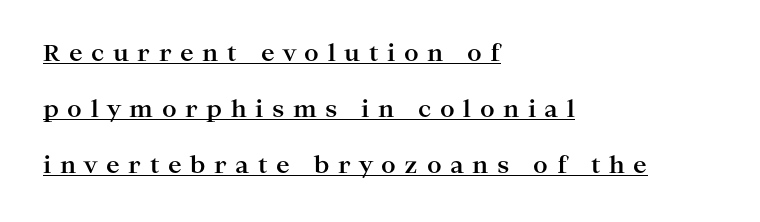
Q: Is the text bold? A: Yes.
Q: Is the text italic (slanted)? A: No, it is upright.
Q: Is the text underlined? A: Yes.
Q: How is the paragraph aligned? A: Left-aligned.
Q: Is the spacing between letters normal or unusually wide? A: Unusually wide.
Q: Is the spacing between lines tight, normal or loose? A: Loose.
